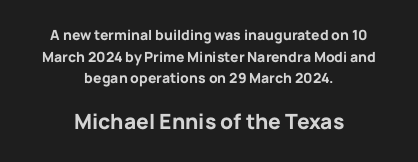
{"italic": "no", "bold": "yes", "underline": "no", "align": "center", "line_spacing": "normal", "line_spacing_ratio": 1.54, "letter_spacing": "normal", "letter_spacing_em": 0.0, "larger_block": "second", "size_ratio": 1.5, "glyph_px": 21}
